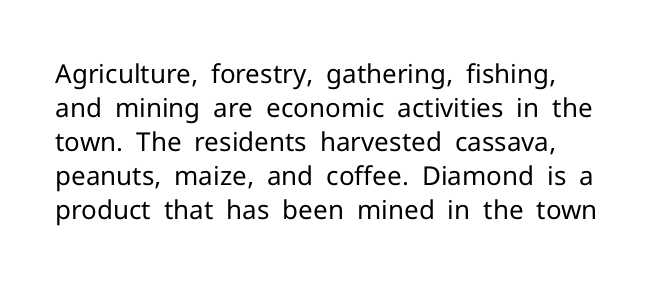
Q: Is the text bold? A: No.
Q: Is the text italic (slanted)? A: No, it is upright.
Q: Is the text underlined? A: No.
Q: Is the spacing between letters normal or unusually wide? A: Normal.
Q: Is the spacing between lines tight, normal or loose? A: Normal.
